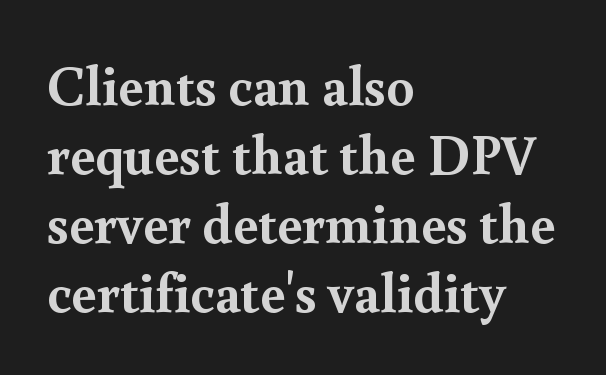
The image shows 56 px semibold serif type, upright; set left-aligned, line spacing 1.23x, normal letter spacing, not underlined; a small x-height.
